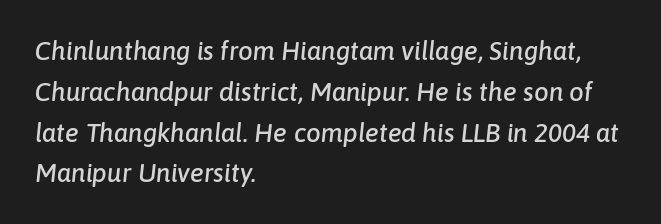
The image shows 26 px text type, italic (leaning right); set left-aligned, normal line spacing (1.57x), normal letter spacing, not underlined.
